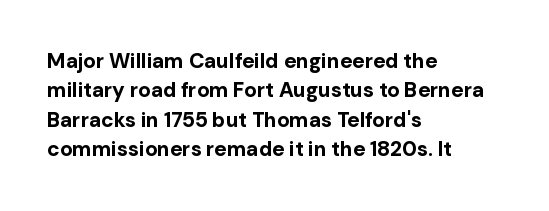
The image shows 21 px bold type, upright; set left-aligned, normal line spacing (1.4x), normal letter spacing, not underlined.
